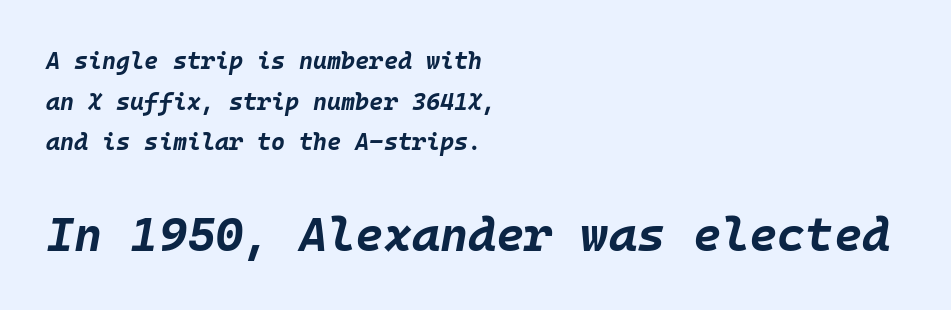
The image shows 48 px bold type, italic (leaning right), monospaced; set left-aligned, normal line spacing (1.69x), normal letter spacing, not underlined; the second (bottom) block is 2.0x larger; low stroke contrast and a large x-height.
